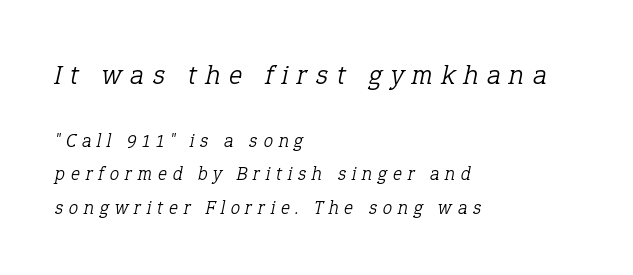
Here the first block reads like a headline and the second like body copy. Does the copy run flush right? No — it runs flush left. This rendering employs a face with finishing strokes, i.e., a serif. Is the type heavy? It reads as light-to-regular instead. You could only call the tracking loose — the letters float apart.
